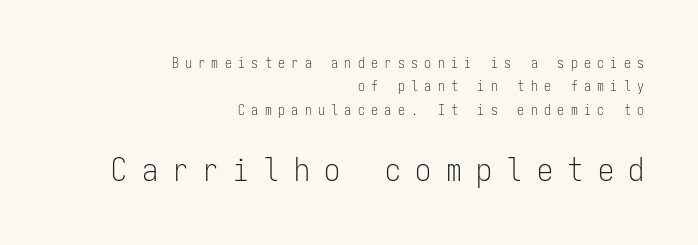
Q: Is the text bold? A: No.
Q: Is the text italic (slanted)? A: No, it is upright.
Q: Is the typeface a serif or a sans-serif typeface? A: Sans-serif.
Q: Is the text underlined? A: No.
Q: How is the paragraph aligned? A: Right-aligned.
Q: Is the spacing between letters normal or unusually wide? A: Unusually wide.
Q: Is the spacing between lines tight, normal or loose? A: Normal.
Q: Which block of text is set in a larger size, the first (top) or the second (bottom)? A: The second (bottom) one.
Q: Width (condensed, normal, or wide)? A: Condensed.
Q: Stroke contrast? A: Low.
Q: x-height? A: Medium.
Q: Monospaced? A: Yes.
